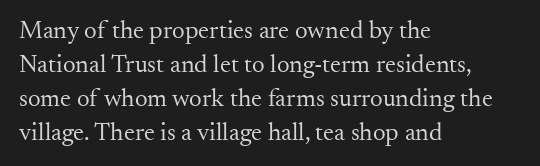
A normal amount of white space separates one row of letters from the next. Honestly, the letter spacing is just normal — you wouldn't notice it. The font's upright variant was chosen for this text. Is this a heavy cut? Hardly; it is regular or lighter. Caption: multi-line text, flush left, ragged right.
